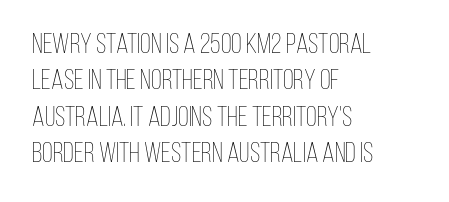
{"italic": "no", "bold": "no", "weight": "thin", "width": "condensed", "stroke_contrast": "low", "x_height": "large", "monospaced": "no", "underline": "no", "align": "left", "line_spacing": "normal", "line_spacing_ratio": 1.3, "letter_spacing": "normal", "letter_spacing_em": 0.0, "glyph_px": 28}
